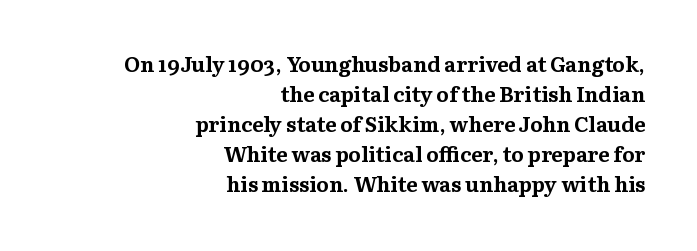
The image shows 21 px bold type, upright; set right-aligned, normal line spacing (1.43x), normal letter spacing, not underlined.
